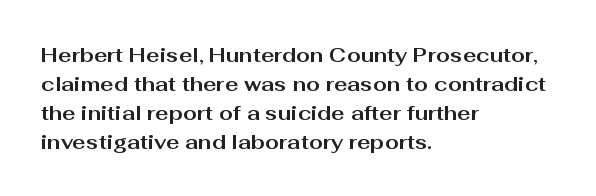
The image shows 20 px bold type, upright; set left-aligned, normal line spacing (1.45x), normal letter spacing, not underlined.
